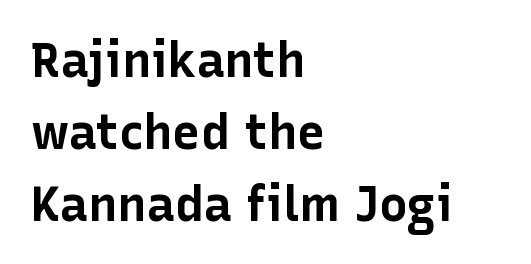
The image shows 48 px bold sans-serif type, upright; set left-aligned, normal line spacing (1.5x), normal letter spacing, not underlined; low stroke contrast and a medium x-height.
